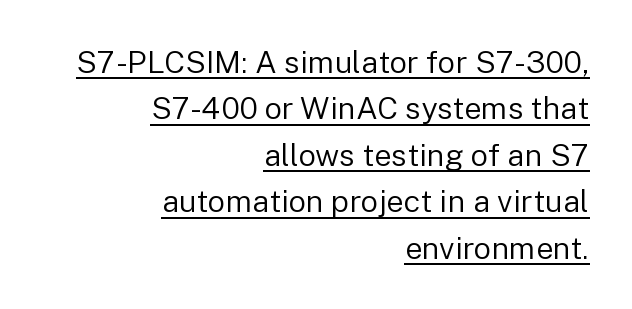
The image shows 31 px regular-weight sans-serif type, upright; set right-aligned, normal line spacing (1.5x), normal letter spacing, underlined; low stroke contrast and a medium x-height.
